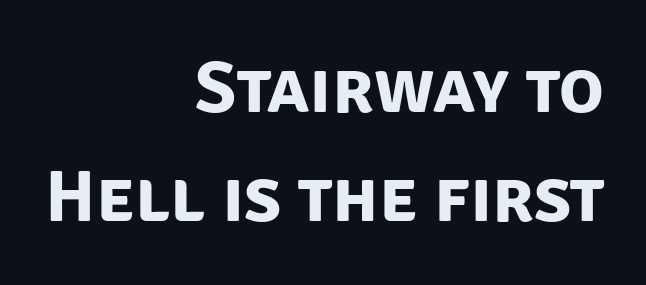
The image shows 74 px bold sans-serif type; set right-aligned, normal line spacing (1.47x), normal letter spacing, not underlined; low stroke contrast and a large x-height.
